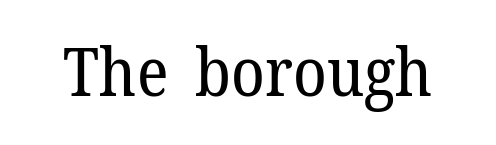
{"serif": "yes", "italic": "no", "bold": "no", "weight": "regular", "width": "normal", "stroke_contrast": "low", "x_height": "medium", "monospaced": "no", "underline": "no", "letter_spacing": "normal", "letter_spacing_em": 0.0, "glyph_px": 68}
